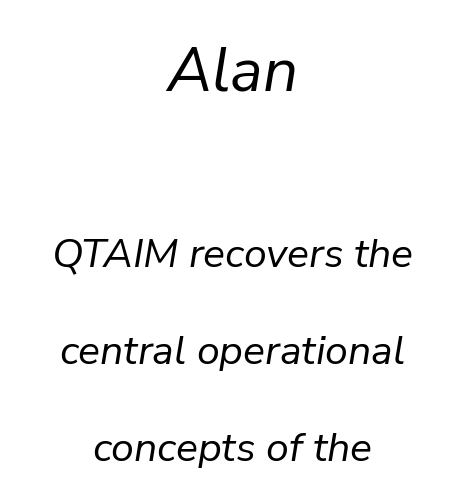
The image shows 62 px regular-weight type, italic (leaning right); set centered, loose line spacing (2.37x), normal letter spacing, not underlined; the first (top) block is 1.51x larger; low stroke contrast and a medium x-height.
